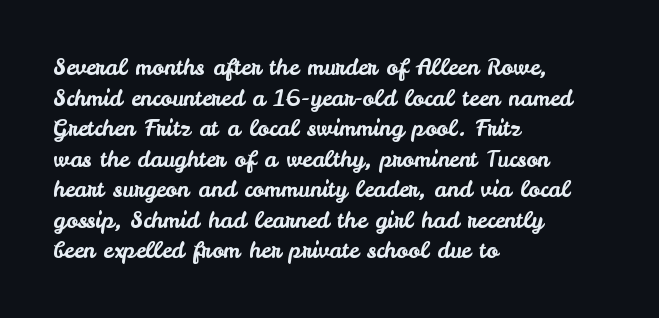
{"underline": "no", "align": "left", "line_spacing": "normal", "line_spacing_ratio": 1.39, "letter_spacing": "normal", "letter_spacing_em": 0.0, "glyph_px": 22}
